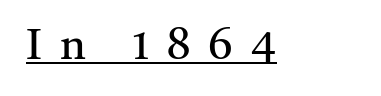
Q: Is the text bold? A: No.
Q: Is the text italic (slanted)? A: No, it is upright.
Q: Is the typeface a serif or a sans-serif typeface? A: Serif.
Q: Is the text underlined? A: Yes.
Q: Is the spacing between letters normal or unusually wide? A: Unusually wide.
Q: Width (condensed, normal, or wide)? A: Normal.
Q: Stroke contrast? A: Medium.
Q: x-height? A: Medium.
Q: Monospaced? A: No.
